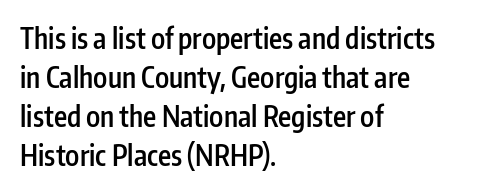
Italic? Not at all — the glyphs are vertical. What stands out about the letter spacing? Nothing — it is the standard amount. What's the leading like? Ordinary, nothing unusual. Letterform terminals end flat and unadorned throughout the passage. Leftover space on each line is placed entirely after the last word.
